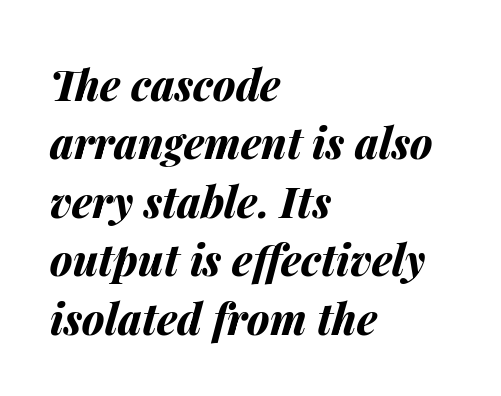
The image shows 42 px bold type, italic (leaning right); set left-aligned, normal line spacing (1.39x), normal letter spacing, not underlined; medium stroke contrast and a medium x-height.
